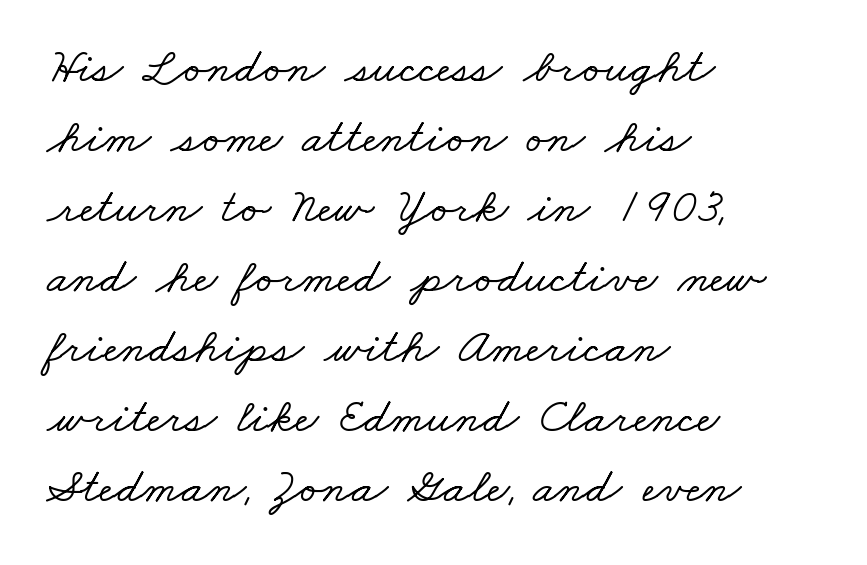
Q: Is the typeface a serif or a sans-serif typeface? A: Serif.
Q: Is the text underlined? A: No.
Q: How is the paragraph aligned? A: Left-aligned.
Q: Is the spacing between letters normal or unusually wide? A: Normal.
Q: Is the spacing between lines tight, normal or loose? A: Normal.
Q: Width (condensed, normal, or wide)? A: Wide.
Q: Stroke contrast? A: Low.
Q: x-height? A: Small.
Q: Monospaced? A: No.
